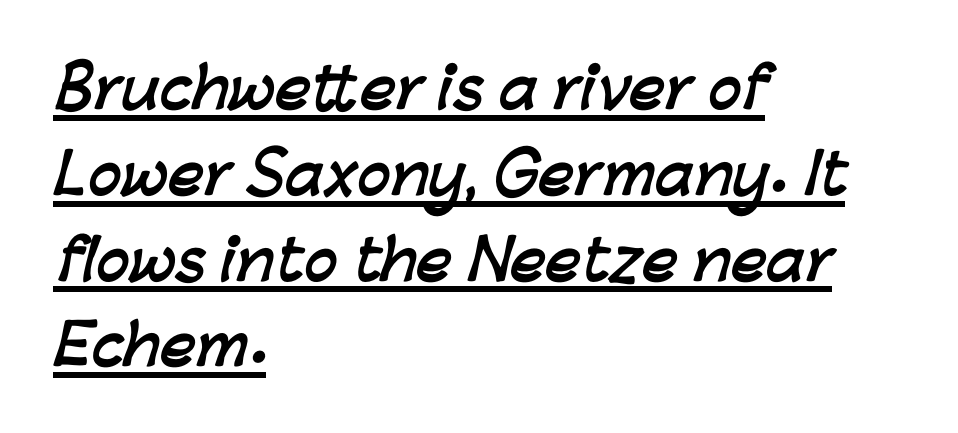
The characters display no serif detailing; their extremities are plain. The letters advance in unequal steps, a hallmark of proportional type. The passage shown is emphatically bold. The rendering uses the underline text-decoration.
